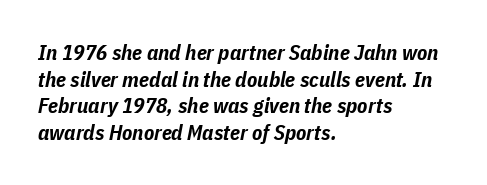
Q: Is the text bold? A: Yes.
Q: Is the text italic (slanted)? A: Yes, it leans right by about 11 degrees.
Q: Is the text underlined? A: No.
Q: How is the paragraph aligned? A: Left-aligned.
Q: Is the spacing between letters normal or unusually wide? A: Normal.
Q: Is the spacing between lines tight, normal or loose? A: Normal.
